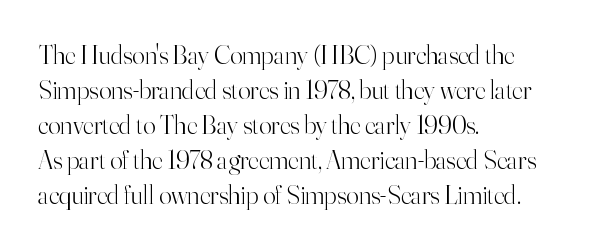
Q: Is the text bold? A: No.
Q: Is the text italic (slanted)? A: No, it is upright.
Q: Is the text underlined? A: No.
Q: How is the paragraph aligned? A: Left-aligned.
Q: Is the spacing between letters normal or unusually wide? A: Normal.
Q: Is the spacing between lines tight, normal or loose? A: Normal.
